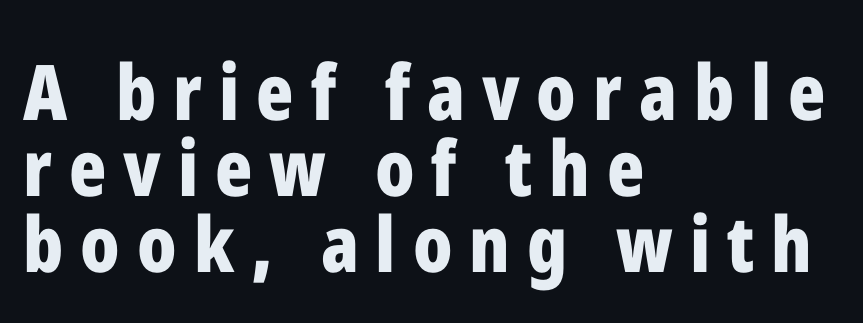
The image shows 77 px bold, condensed sans-serif type, upright; set left-aligned, tight line spacing (0.99x), unusually wide letter spacing (+0.22 em), not underlined; low stroke contrast and a medium x-height.
